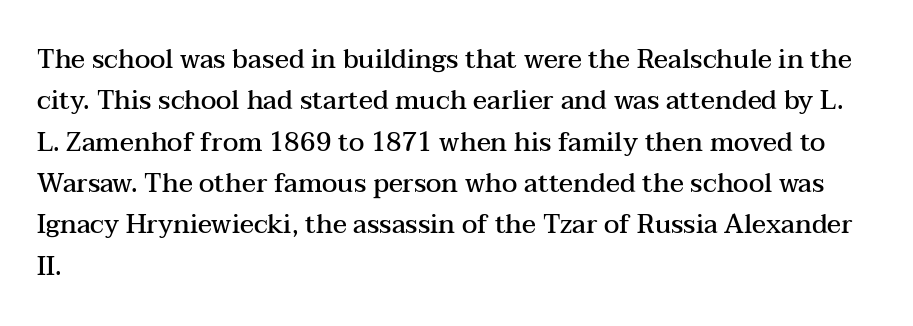
The image shows 26 px text type, upright; set left-aligned, normal line spacing (1.59x), normal letter spacing, not underlined.
